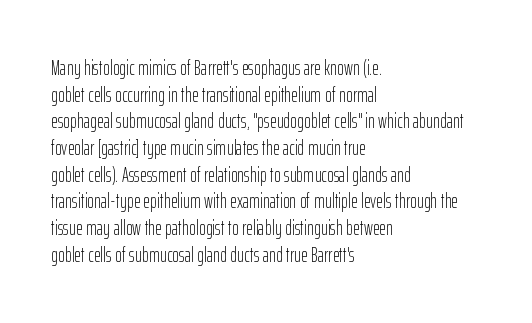
The image shows 21 px text type, upright; set left-aligned, normal line spacing (1.27x), normal letter spacing, not underlined.
